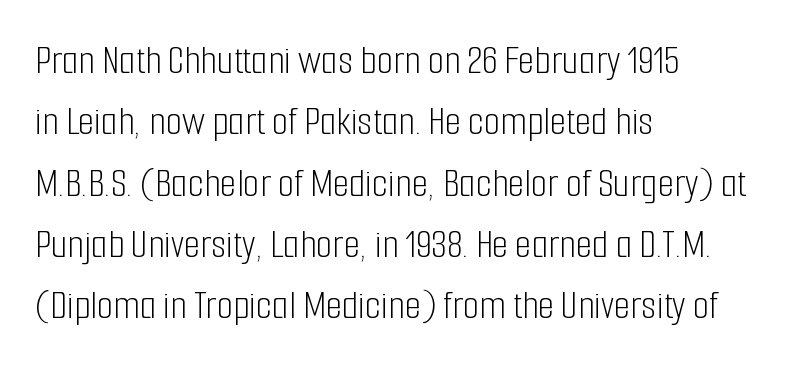
{"serif": "no", "italic": "no", "bold": "no", "weight": "light", "width": "condensed", "stroke_contrast": "low", "x_height": "medium", "monospaced": "no", "underline": "no", "align": "left", "line_spacing": "normal", "line_spacing_ratio": 1.46, "letter_spacing": "normal", "letter_spacing_em": 0.0, "glyph_px": 42}
